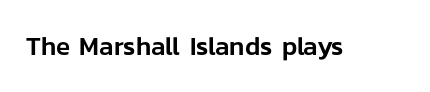
Is there any slant? The stems are plumb. Descenders are the only things crossing below the line. The line texture is even and compact thanks to regular tracking.
